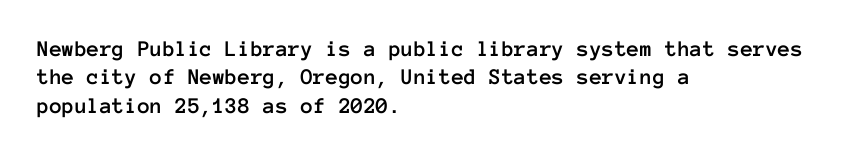
Q: Is the text italic (slanted)? A: No, it is upright.
Q: Is the text underlined? A: No.
Q: How is the paragraph aligned? A: Left-aligned.
Q: Is the spacing between letters normal or unusually wide? A: Normal.
